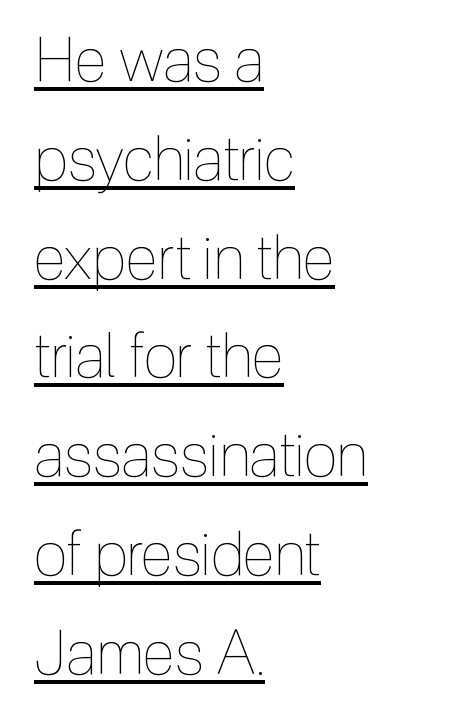
Q: Is the text bold? A: No.
Q: Is the text italic (slanted)? A: No, it is upright.
Q: Is the text underlined? A: Yes.
Q: How is the paragraph aligned? A: Left-aligned.
Q: Is the spacing between letters normal or unusually wide? A: Normal.
Q: Is the spacing between lines tight, normal or loose? A: Normal.
Q: Width (condensed, normal, or wide)? A: Condensed.
Q: x-height? A: Medium.
Q: Monospaced? A: No.
